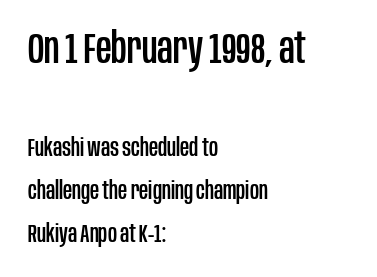
{"serif": "no", "italic": "no", "width": "condensed", "stroke_contrast": "low", "x_height": "large", "monospaced": "no", "underline": "no", "align": "left", "line_spacing_ratio": 1.72, "letter_spacing": "normal", "letter_spacing_em": 0.0, "larger_block": "first", "size_ratio": 1.72, "glyph_px": 43}
